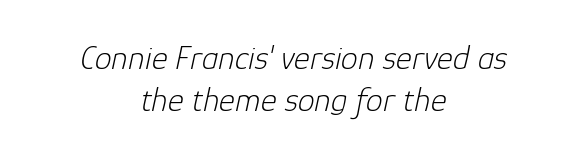
The image shows 34 px light type, italic (leaning right); set centered, line spacing 1.24x, normal letter spacing, not underlined; low stroke contrast and a medium x-height.
